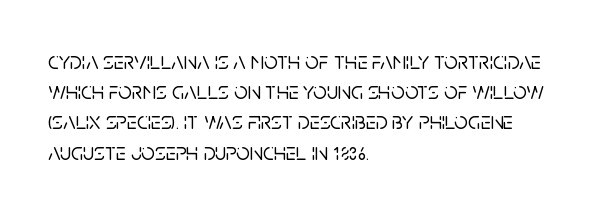
{"italic": "no", "underline": "no", "align": "left", "line_spacing": "normal", "line_spacing_ratio": 1.26, "letter_spacing": "normal", "letter_spacing_em": 0.0, "glyph_px": 24}
